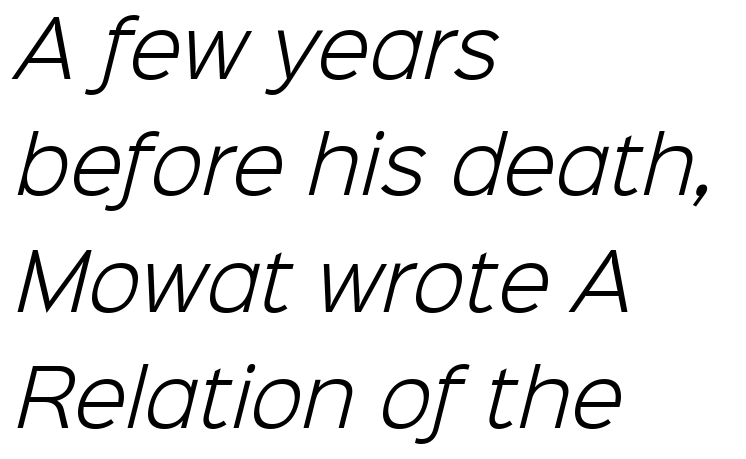
{"serif": "no", "bold": "no", "weight": "light", "width": "normal", "stroke_contrast": "low", "x_height": "medium", "monospaced": "no", "underline": "no", "align": "left", "line_spacing": "normal", "line_spacing_ratio": 1.51, "letter_spacing": "normal", "letter_spacing_em": 0.0, "glyph_px": 77}
